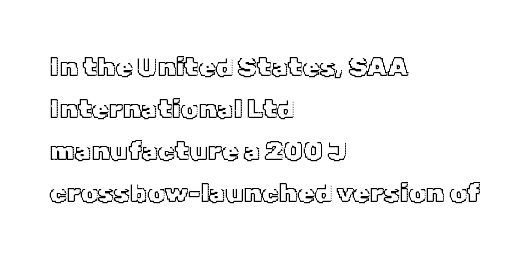
{"italic": "no", "underline": "no", "align": "left", "line_spacing": "normal", "line_spacing_ratio": 1.56, "letter_spacing": "normal", "letter_spacing_em": 0.0, "glyph_px": 27}
